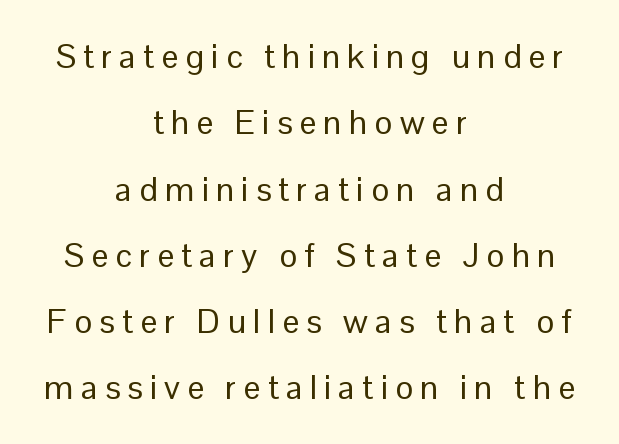
Q: Is the text bold? A: No.
Q: Is the text italic (slanted)? A: No, it is upright.
Q: Is the typeface a serif or a sans-serif typeface? A: Sans-serif.
Q: Is the text underlined? A: No.
Q: How is the paragraph aligned? A: Centered.
Q: Is the spacing between letters normal or unusually wide? A: Unusually wide.
Q: Is the spacing between lines tight, normal or loose? A: Loose.
Q: Width (condensed, normal, or wide)? A: Normal.
Q: Stroke contrast? A: Low.
Q: x-height? A: Medium.
Q: Monospaced? A: No.
